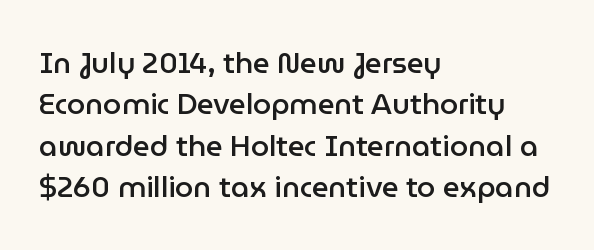
Q: Is the text bold? A: Semi-bold.
Q: Is the text italic (slanted)? A: No, it is upright.
Q: Is the typeface a serif or a sans-serif typeface? A: Sans-serif.
Q: Is the text underlined? A: No.
Q: How is the paragraph aligned? A: Left-aligned.
Q: Is the spacing between letters normal or unusually wide? A: Normal.
Q: Is the spacing between lines tight, normal or loose? A: Normal.
Q: Width (condensed, normal, or wide)? A: Normal.
Q: Stroke contrast? A: Low.
Q: x-height? A: Medium.
Q: Monospaced? A: No.
